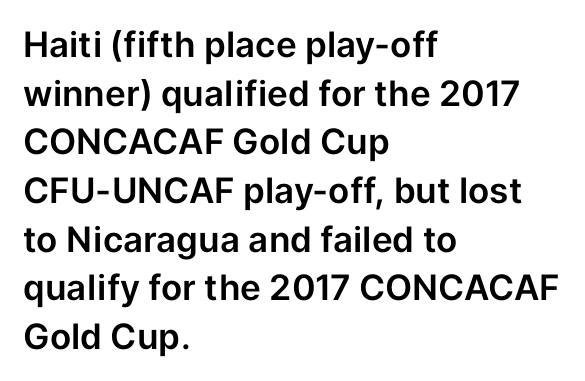
What's the leading like? Ordinary, nothing unusual. Clear beneath every line of the passage. Font category for this specimen: sans-serif. The paragraph shown leans on its left margin. Each letter keeps its own natural width here, so spacing adapts to shape. This rendering leaves character spacing at its baseline value.
